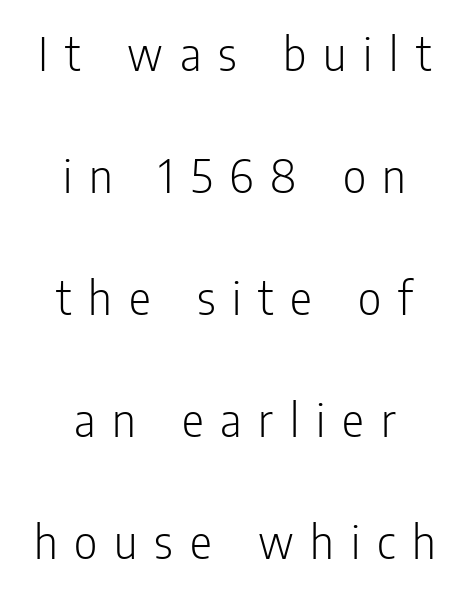
Weight: not bold — regular or lighter. The string is rendered with underlining switched off. Nope, no serifs anywhere on these letters. Nope, not italic — everything's standing straight. Proportional: the letters do not fall into vertical columns. The typesetter chose a symmetrical, centered arrangement here.
